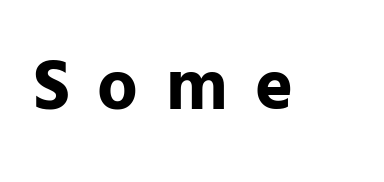
Q: Is the text bold? A: Yes.
Q: Is the text italic (slanted)? A: No, it is upright.
Q: Is the typeface a serif or a sans-serif typeface? A: Sans-serif.
Q: Is the text underlined? A: No.
Q: Is the spacing between letters normal or unusually wide? A: Unusually wide.
Q: Width (condensed, normal, or wide)? A: Normal.
Q: Stroke contrast? A: Low.
Q: x-height? A: Medium.
Q: Monospaced? A: No.
